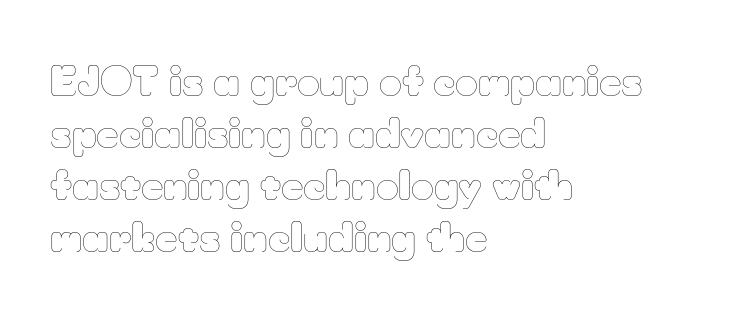
{"italic": "no", "bold": "no", "weight": "thin", "width": "normal", "stroke_contrast": "low", "x_height": "small", "monospaced": "no", "underline": "no", "align": "left", "line_spacing": "normal", "line_spacing_ratio": 1.33, "letter_spacing": "normal", "letter_spacing_em": 0.0, "glyph_px": 39}
